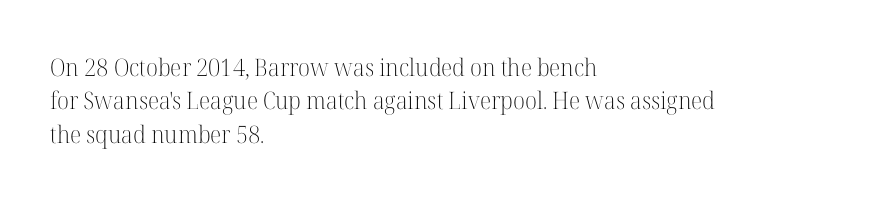
The letterforms sit at book weight or below. Posture: straight, roman, zero tilt. Tracking value appears to be zero — textbook default spacing. The passage shown stacks its lines at a standard gap. Is the block centered? No — it sits flush against the left margin. The foot of each line stays bare and open.
